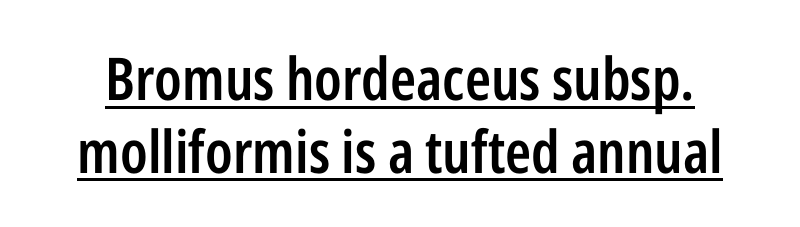
Q: Is the text bold? A: Semi-bold.
Q: Is the text italic (slanted)? A: No, it is upright.
Q: Is the typeface a serif or a sans-serif typeface? A: Sans-serif.
Q: Is the text underlined? A: Yes.
Q: Is the spacing between letters normal or unusually wide? A: Normal.
Q: Width (condensed, normal, or wide)? A: Condensed.
Q: Stroke contrast? A: Low.
Q: x-height? A: Medium.
Q: Monospaced? A: No.
